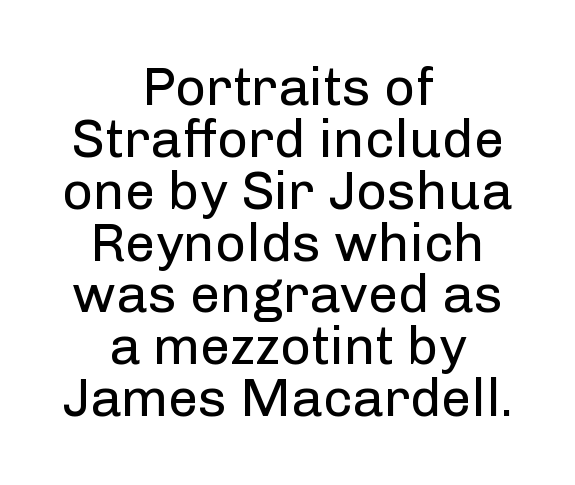
A sans-serif font was chosen for this passage. Cramped leading. Is this a fixed-width face? No — the glyphs have proportional, varying widths. The rag falls on both sides of this text block equally. Compared with typical body copy, the letter spacing here is the same. Stem width sits at or under what a default text font uses.
